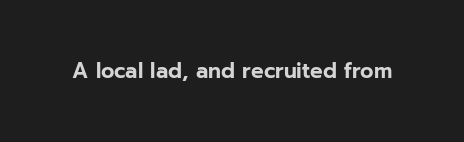
Every character sits straight up, as roman type does. The string is rendered with underlining switched off. Students, note that the glyphs here touch the page at normal intervals.
